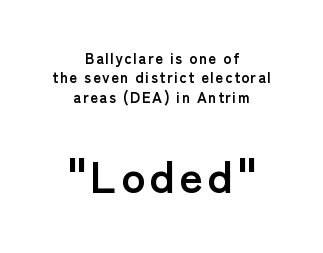
{"serif": "no", "italic": "no", "bold": "yes", "weight": "semibold", "width": "normal", "stroke_contrast": "low", "x_height": "medium", "monospaced": "no", "underline": "no", "align": "center", "line_spacing": "normal", "line_spacing_ratio": 1.3, "larger_block": "second", "size_ratio": 3.0, "glyph_px": 45}
